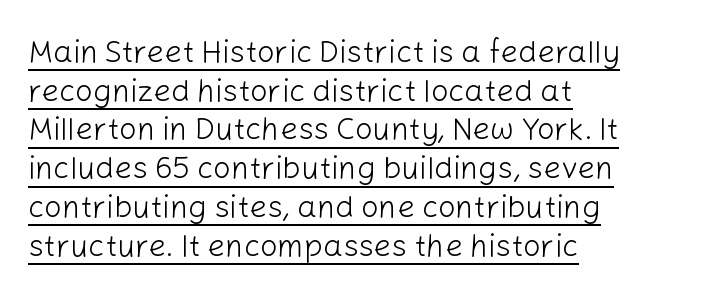
The image shows 31 px light sans-serif type, upright; set left-aligned, normal line spacing (1.25x), normal letter spacing, underlined; low stroke contrast and a medium x-height.
